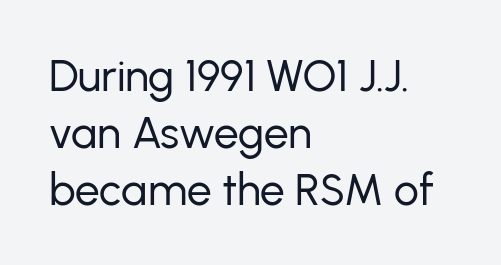
{"serif": "no", "italic": "no", "bold": "no", "weight": "regular", "width": "normal", "stroke_contrast": "low", "x_height": "medium", "monospaced": "no", "underline": "no", "align": "left", "line_spacing": "normal", "line_spacing_ratio": 1.29, "letter_spacing": "normal", "letter_spacing_em": 0.0, "glyph_px": 44}
